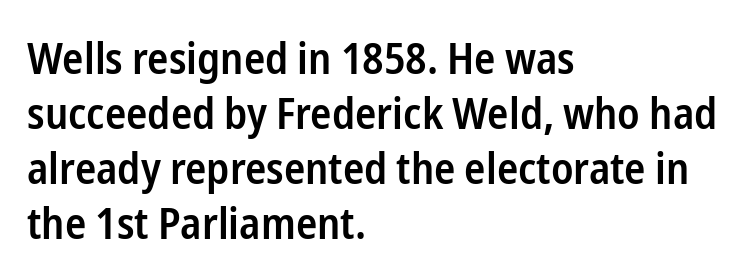
Q: Is the text bold? A: Semi-bold.
Q: Is the text italic (slanted)? A: No, it is upright.
Q: Is the typeface a serif or a sans-serif typeface? A: Sans-serif.
Q: Is the text underlined? A: No.
Q: How is the paragraph aligned? A: Left-aligned.
Q: Is the spacing between letters normal or unusually wide? A: Normal.
Q: Is the spacing between lines tight, normal or loose? A: Normal.
Q: Width (condensed, normal, or wide)? A: Condensed.
Q: Stroke contrast? A: Low.
Q: x-height? A: Medium.
Q: Monospaced? A: No.
